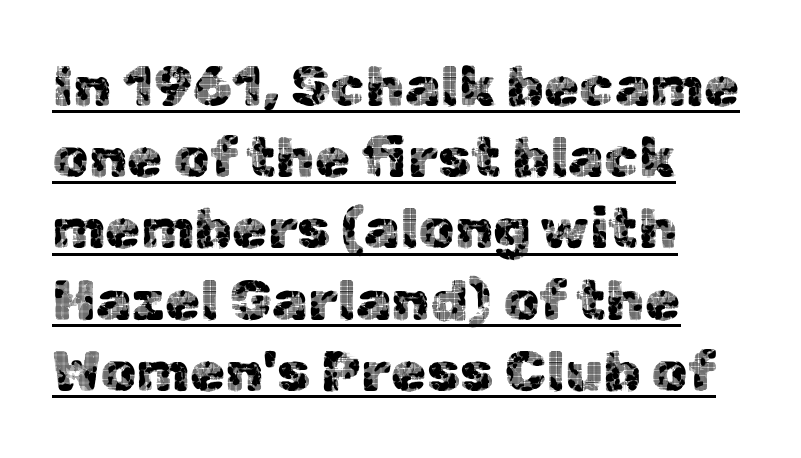
Proportional: the letters do not fall into vertical columns. Type style note: lacks serifs. In CSS terms this would be text-align: left. Characters follow at the spacing the type designer built in. Emphasis is given by a line drawn under the lettering. A roman cut, with each character standing at attention.
